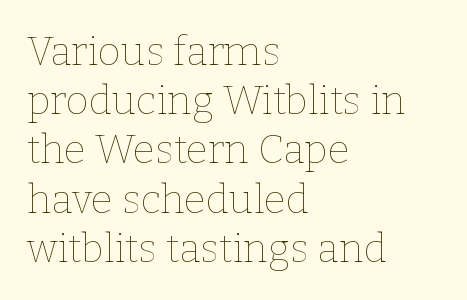
The rendering keeps characters at their native spacing. Rendered with straight, roman letterforms. A typesetter would call this proportional, since set widths differ per character. In CSS terms this would be text-align: left. Just letters on the line, the space beneath them empty.
